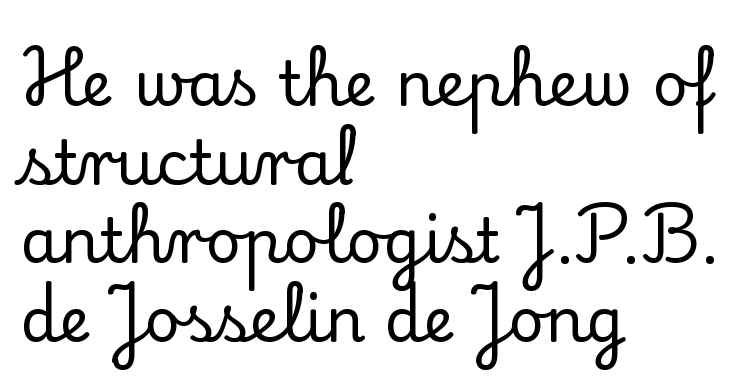
The image shows 62 px serif type, upright; set left-aligned, normal line spacing (1.27x), normal letter spacing, not underlined; low stroke contrast and a small x-height.
